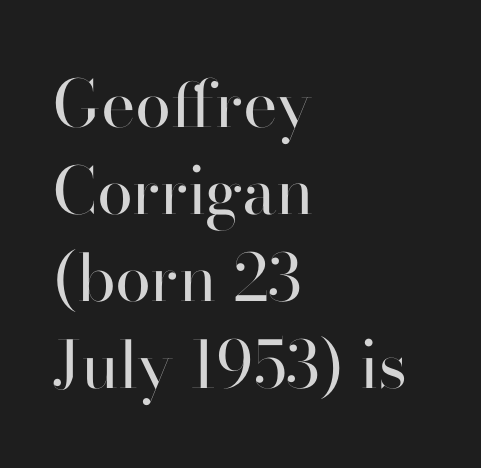
Q: Is the text bold? A: No.
Q: Is the text italic (slanted)? A: No, it is upright.
Q: Is the typeface a serif or a sans-serif typeface? A: Sans-serif.
Q: Is the text underlined? A: No.
Q: How is the paragraph aligned? A: Left-aligned.
Q: Is the spacing between letters normal or unusually wide? A: Normal.
Q: Is the spacing between lines tight, normal or loose? A: Normal.
Q: Width (condensed, normal, or wide)? A: Normal.
Q: Stroke contrast? A: High.
Q: x-height? A: Small.
Q: Monospaced? A: No.
